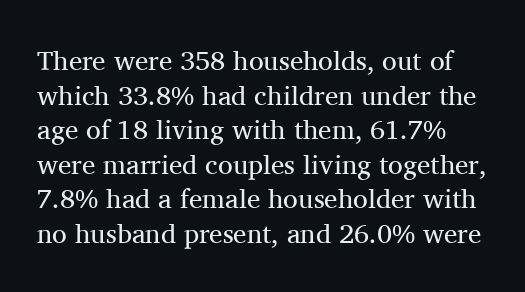
The image shows 27 px text type, upright; set normal line spacing (1.28x), normal letter spacing, not underlined.
